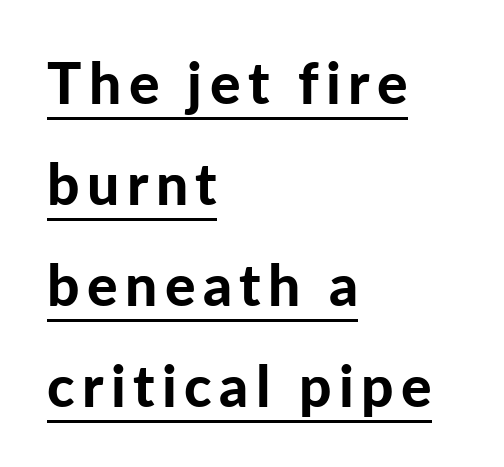
Q: Is the text bold? A: Yes.
Q: Is the text italic (slanted)? A: No, it is upright.
Q: Is the typeface a serif or a sans-serif typeface? A: Sans-serif.
Q: Is the text underlined? A: Yes.
Q: How is the paragraph aligned? A: Left-aligned.
Q: Width (condensed, normal, or wide)? A: Normal.
Q: Stroke contrast? A: Low.
Q: x-height? A: Medium.
Q: Monospaced? A: No.
